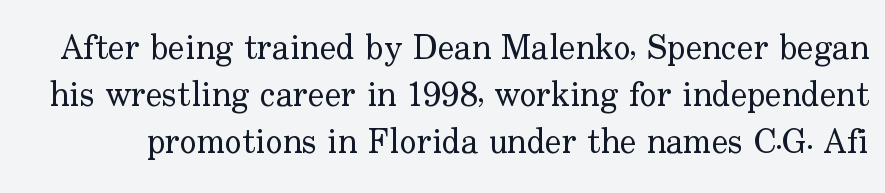
The image shows 35 px regular-weight serif type, upright; set normal line spacing (1.35x), normal letter spacing, not underlined; low stroke contrast and a small x-height.
